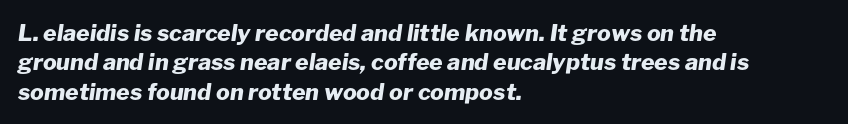
Is the type slanted? Yes — the strokes lean at a clear angle. Plenty of ink on the page — the face is bold. In terms of letterspacing, this is plain default setting. The lines in this sample share a left origin and differ only in where they stop.
